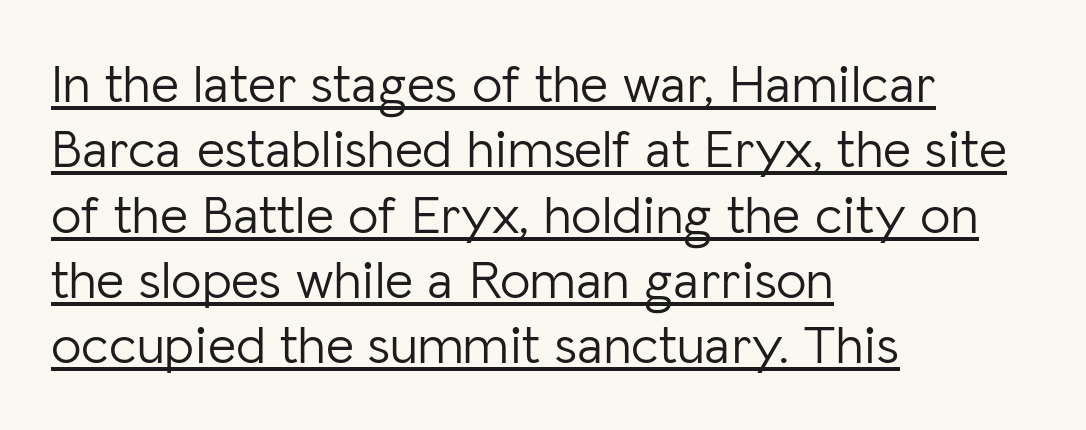
Q: Is the text bold? A: No.
Q: Is the text italic (slanted)? A: No, it is upright.
Q: Is the typeface a serif or a sans-serif typeface? A: Sans-serif.
Q: Is the text underlined? A: Yes.
Q: How is the paragraph aligned? A: Left-aligned.
Q: Is the spacing between letters normal or unusually wide? A: Normal.
Q: Width (condensed, normal, or wide)? A: Normal.
Q: Stroke contrast? A: Low.
Q: x-height? A: Medium.
Q: Monospaced? A: No.
